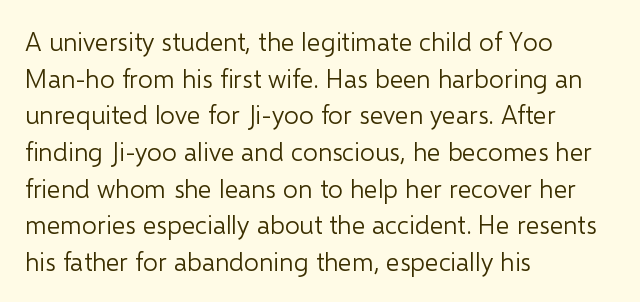
{"italic": "no", "bold": "no", "underline": "no", "align": "left", "line_spacing": "normal", "line_spacing_ratio": 1.41, "letter_spacing": "normal", "letter_spacing_em": 0.0, "glyph_px": 26}
